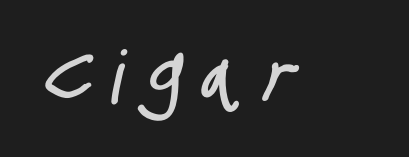
{"serif": "no", "width": "condensed", "stroke_contrast": "low", "x_height": "large", "monospaced": "no", "underline": "no", "letter_spacing": "wide", "letter_spacing_em": 0.28, "glyph_px": 74}
